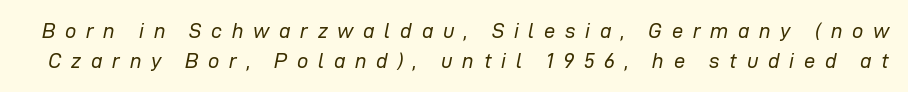
The image shows 20 px text type, italic (leaning right); set normal line spacing (1.51x), unusually wide letter spacing (+0.49 em), not underlined.
